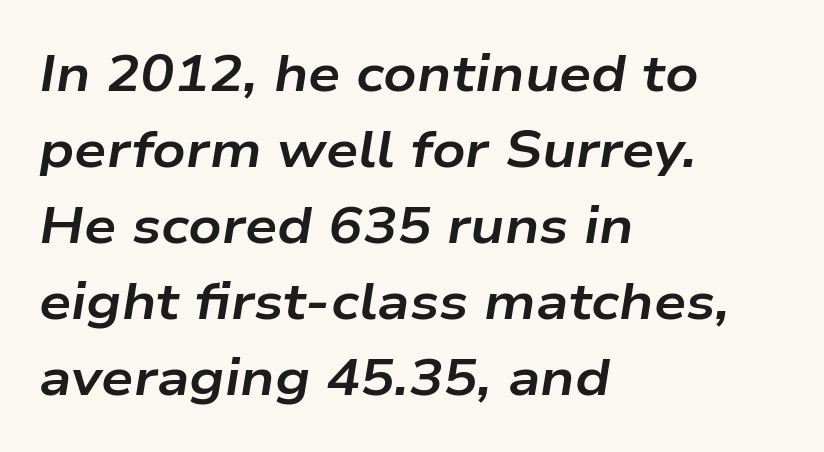
{"italic": "yes", "lean": "right", "slant_degrees": 9, "bold": "yes", "weight": "bold", "width": "wide", "stroke_contrast": "low", "x_height": "medium", "monospaced": "no", "underline": "no", "align": "left", "line_spacing": "normal", "line_spacing_ratio": 1.49, "letter_spacing": "normal", "letter_spacing_em": 0.0, "glyph_px": 51}
